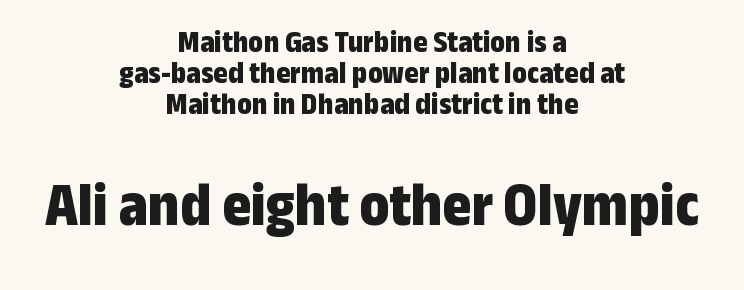
The image shows 62 px bold, condensed sans-serif type, upright; set centered, tight line spacing (1.0x), normal letter spacing, not underlined; the second (bottom) block is 2.0x larger; low stroke contrast and a medium x-height.
